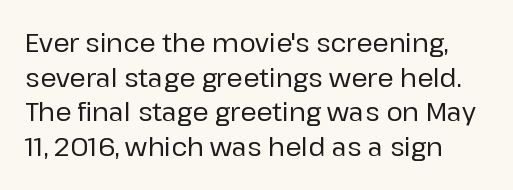
Italic? Not at all — the glyphs are vertical. Short note: letters normally spaced. Does the leading feel generous? No, just average. The glyphs are unaccompanied by any horizontal stroke below them.
